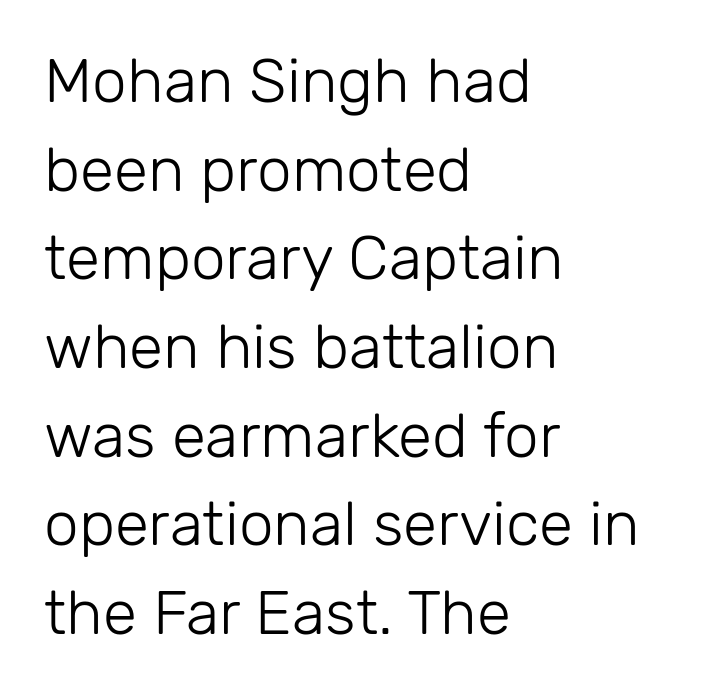
The image shows 62 px light sans-serif type, upright; set left-aligned, normal line spacing (1.43x), normal letter spacing, not underlined; low stroke contrast and a medium x-height.
